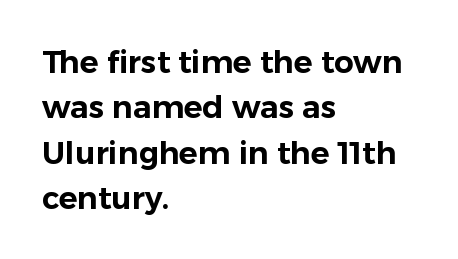
Classification — sans serif. In CSS terms this would be text-align: left. Nothing unusual about the tracking: characters are spaced as the font intends. Summary of vertical rhythm: regular, with standard interline spacing. The specimen omits any rule beneath the text block's lines. These lines were composed using upright roman letters.
